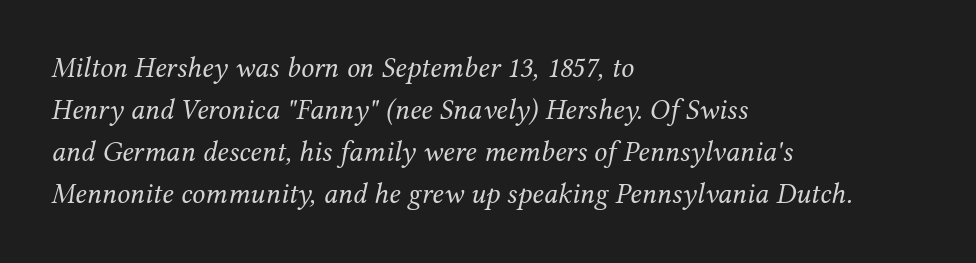
The rendering applies a slant to the glyphs. The passage is arranged the way most books set body copy — flush left. Underlining? Definitely not there. Weight: regular or lighter.
